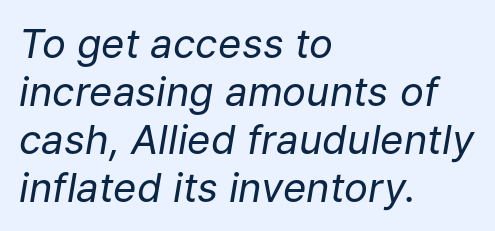
{"italic": "yes", "lean": "right", "slant_degrees": 9, "bold": "no", "weight": "regular", "width": "normal", "stroke_contrast": "low", "x_height": "medium", "monospaced": "no", "underline": "no", "align": "left", "line_spacing_ratio": 1.2, "letter_spacing": "normal", "letter_spacing_em": 0.0, "glyph_px": 40}
